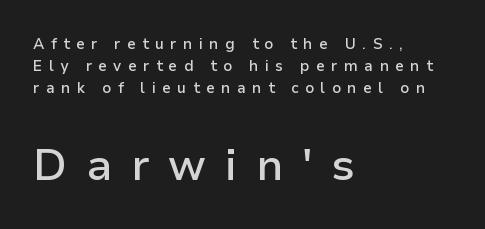
{"serif": "no", "italic": "no", "bold": "semi", "weight": "semibold", "width": "normal", "stroke_contrast": "low", "x_height": "medium", "monospaced": "no", "underline": "no", "align": "left", "line_spacing": "normal", "line_spacing_ratio": 1.48, "letter_spacing": "wide", "letter_spacing_em": 0.43, "larger_block": "second", "size_ratio": 2.93, "glyph_px": 44}
